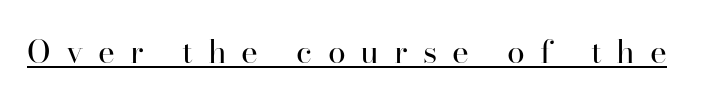
The image shows 32 px regular-weight serif type, upright; set unusually wide letter spacing (+0.47 em), underlined; high stroke contrast and a small x-height.
